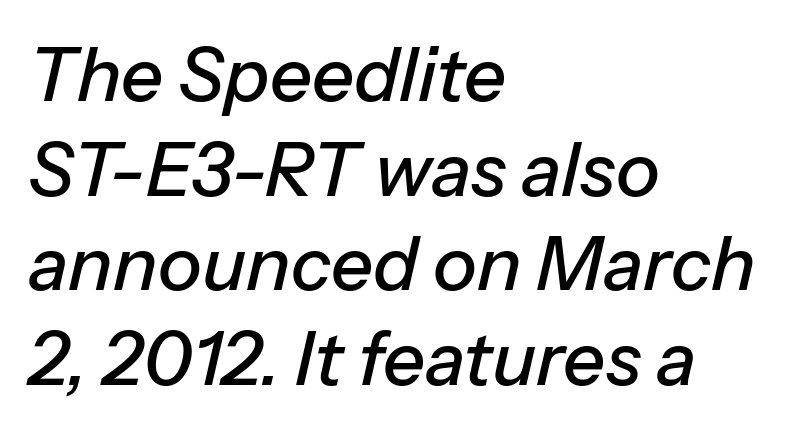
The image shows 74 px text type, italic (leaning right); set left-aligned, normal line spacing (1.28x), normal letter spacing, not underlined; low stroke contrast and a medium x-height.
